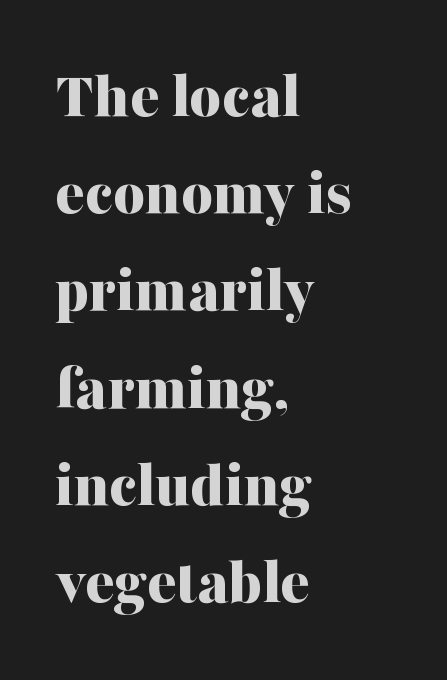
The image shows 68 px bold serif type, upright; set left-aligned, normal line spacing (1.43x), normal letter spacing, not underlined; medium stroke contrast and a medium x-height.
